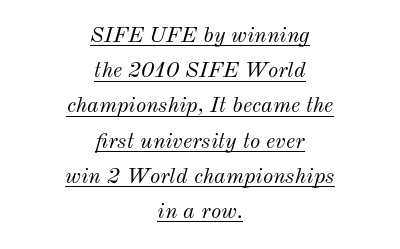
Q: Is the text bold? A: No.
Q: Is the text italic (slanted)? A: Yes, it leans right by about 12 degrees.
Q: Is the text underlined? A: Yes.
Q: How is the paragraph aligned? A: Centered.
Q: Is the spacing between letters normal or unusually wide? A: Normal.
Q: Is the spacing between lines tight, normal or loose? A: Normal.
